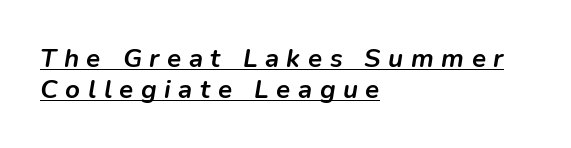
Does extra space separate the letters? Yes, quite a lot of it. The lines in this sample share a left origin and differ only in where they stop. An italicized treatment has been applied to the whole sample. On the weight axis this lands at bold, roughly 700. The sample's only ornament is a line tracing under the words.
